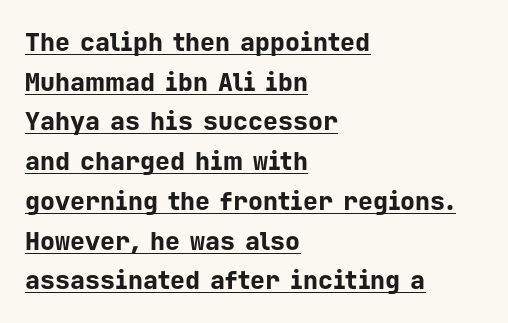
Default kerning and tracking; the words read as compact shapes. Each line of the rendering has a horizontal stroke beneath the glyphs. The leading is moderate, giving the passage an even texture. Every stem runs plumb, perpendicular to the baseline. Bold? Absolutely — the strokes are thick and heavy. Horizontal alignment here is leftward, the default for most running prose.
